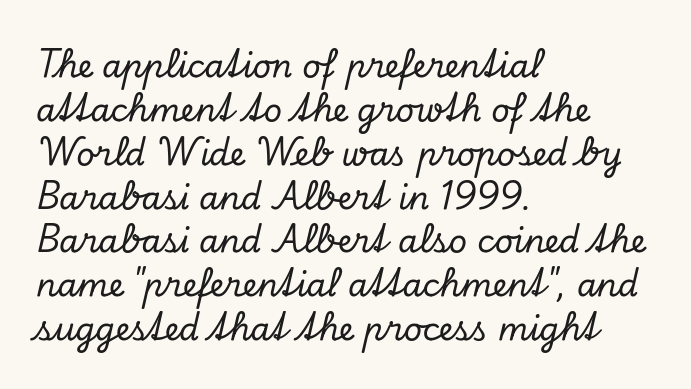
The text was rendered using a seriffed face with decorative stroke endings. Posture: slanted. Descenders hang freely into open space. Compared with typical body copy, the letter spacing here is the same. This sample keeps an unexceptional amount of space between lines.
